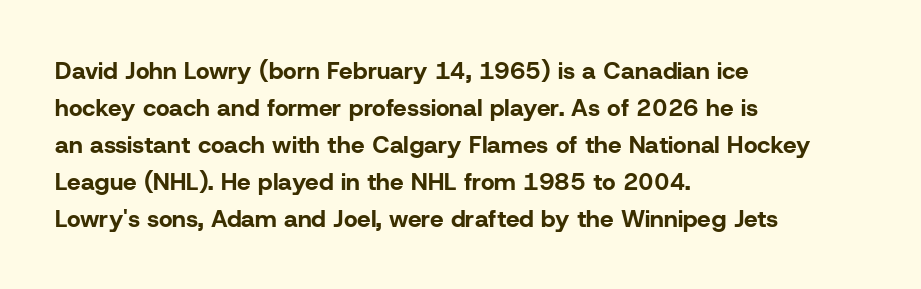
The image shows 24 px bold type, upright; set left-aligned, normal line spacing (1.54x), normal letter spacing, not underlined.
